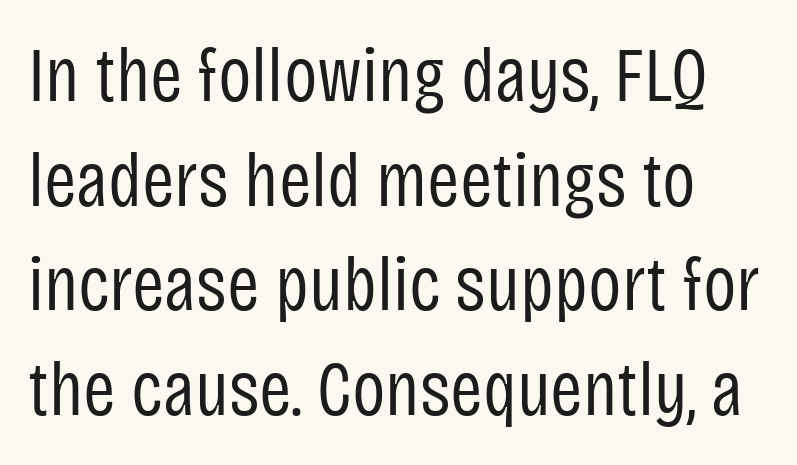
{"serif": "no", "italic": "no", "bold": "no", "weight": "regular", "width": "condensed", "stroke_contrast": "low", "x_height": "large", "monospaced": "no", "underline": "no", "line_spacing": "normal", "line_spacing_ratio": 1.34, "letter_spacing": "normal", "letter_spacing_em": 0.0, "glyph_px": 78}
